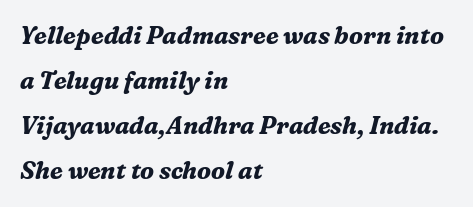
Q: Is the text bold? A: Yes.
Q: Is the text italic (slanted)? A: Yes, it leans right by about 16 degrees.
Q: Is the text underlined? A: No.
Q: How is the paragraph aligned? A: Left-aligned.
Q: Is the spacing between letters normal or unusually wide? A: Normal.
